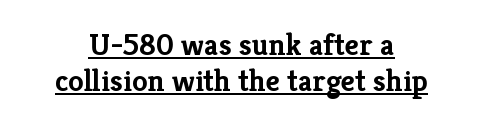
{"serif": "yes", "italic": "no", "bold": "yes", "weight": "semibold", "width": "normal", "stroke_contrast": "low", "x_height": "medium", "monospaced": "no", "underline": "yes", "line_spacing_ratio": 1.16, "letter_spacing": "normal", "letter_spacing_em": 0.0, "glyph_px": 31}
